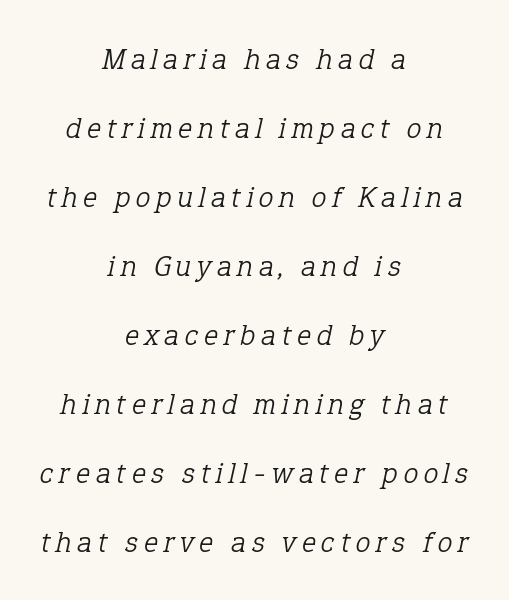
{"serif": "yes", "italic": "yes", "lean": "right", "slant_degrees": 12, "bold": "no", "weight": "light", "width": "normal", "stroke_contrast": "low", "x_height": "medium", "monospaced": "no", "underline": "no", "align": "center", "line_spacing": "loose", "line_spacing_ratio": 2.3, "glyph_px": 30}
